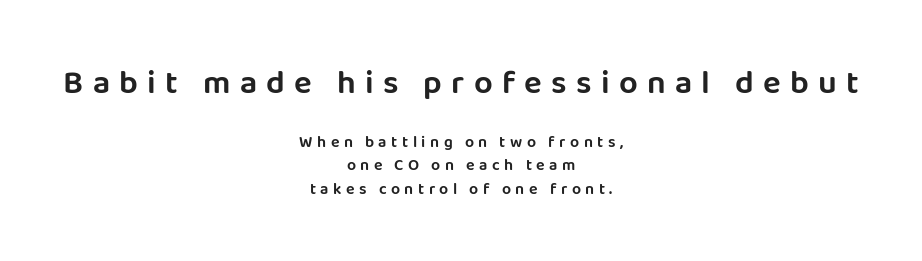
The initial chunk of copy outweighs the following chunk in type size. Each letter keeps its own natural width here, so spacing adapts to shape. The space between consecutive lines is moderate. Plain, unruled lines of type. The typesetter chose a symmetrical, centered arrangement here. Serif or sans? Sans — the stroke terminals are bare.
